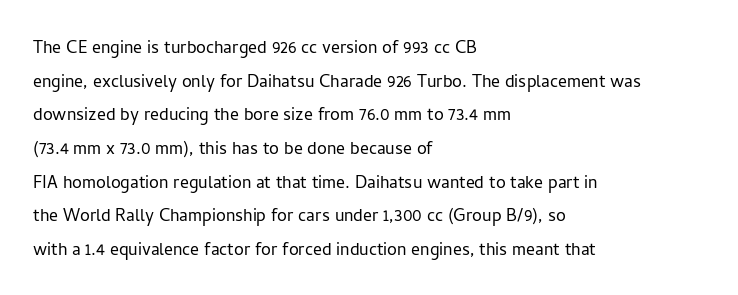
Q: Is the text bold? A: No.
Q: Is the text italic (slanted)? A: No, it is upright.
Q: Is the text underlined? A: No.
Q: How is the paragraph aligned? A: Left-aligned.
Q: Is the spacing between letters normal or unusually wide? A: Normal.
Q: Is the spacing between lines tight, normal or loose? A: Normal.
